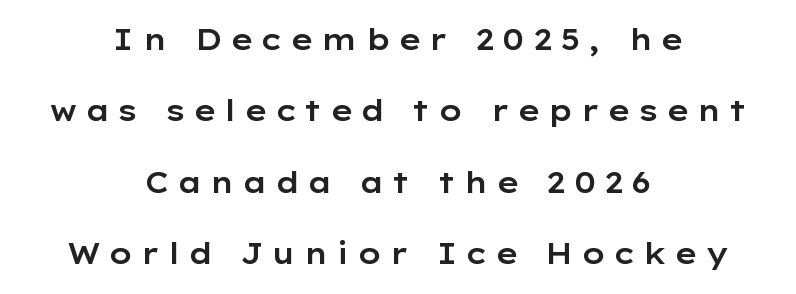
{"serif": "no", "italic": "no", "width": "wide", "stroke_contrast": "low", "x_height": "medium", "monospaced": "no", "underline": "no", "align": "center", "line_spacing": "loose", "line_spacing_ratio": 2.46, "letter_spacing": "wide", "letter_spacing_em": 0.25, "glyph_px": 29}
